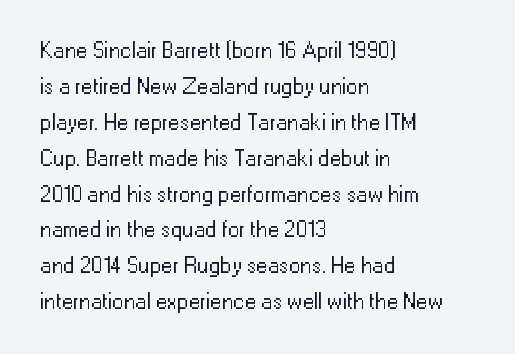
The foot of each line stays bare and open. It's the straight-up-and-down kind of type. The gaps between neighbouring characters are ordinary and unremarkable. A normal amount of white space separates one row of letters from the next. Typeset ragged right — the left edge is the straight one. Is the stroke heavy? The answer is a plain regular-or-lighter.
